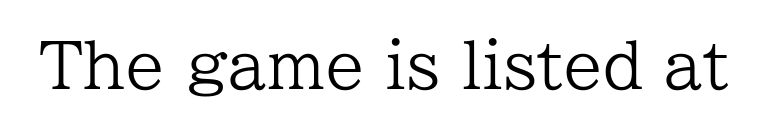
Posture: upright roman. Regarding serifs, this sample has them. The words here are not underlined. Here the glyphs are tracked normally, forming tight word shapes. Is this a fixed-width face? No — the glyphs have proportional, varying widths.
